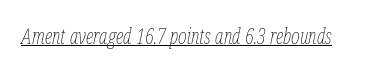
Q: Is the text bold? A: No.
Q: Is the text italic (slanted)? A: Yes, it leans right by about 12 degrees.
Q: Is the text underlined? A: Yes.
Q: Is the spacing between letters normal or unusually wide? A: Normal.
